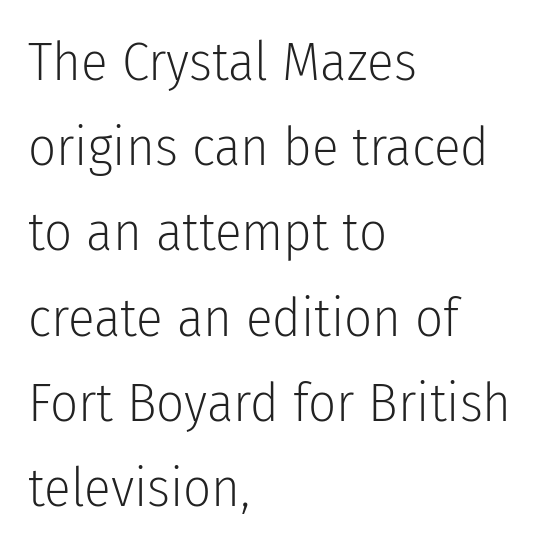
The image shows 55 px light, condensed sans-serif type, upright; set left-aligned, normal line spacing (1.55x), normal letter spacing, not underlined; low stroke contrast and a medium x-height.
